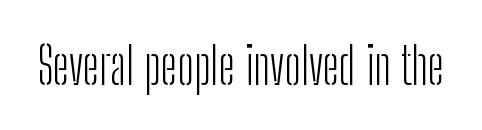
A typesetter would call this zero additional tracking. Serifs: no, the terminals of the letterforms are clean. Ordinary non-slanted type is in use. Is this a fixed-width face? No — the glyphs have proportional, varying widths. The weight tops out at a normal text grade.
